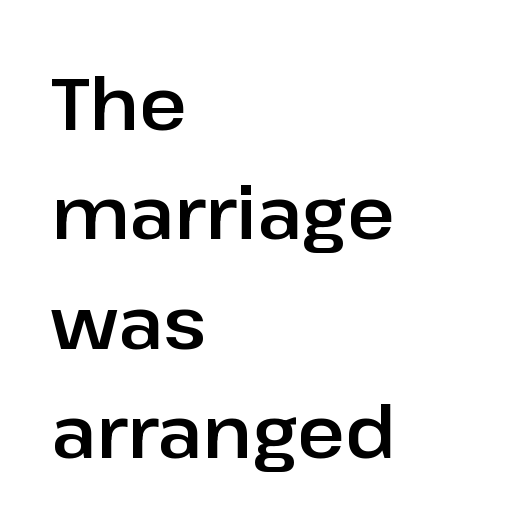
Q: Is the text italic (slanted)? A: No, it is upright.
Q: Is the typeface a serif or a sans-serif typeface? A: Sans-serif.
Q: Is the text underlined? A: No.
Q: How is the paragraph aligned? A: Left-aligned.
Q: Is the spacing between letters normal or unusually wide? A: Normal.
Q: Is the spacing between lines tight, normal or loose? A: Normal.
Q: Width (condensed, normal, or wide)? A: Normal.
Q: Stroke contrast? A: Low.
Q: x-height? A: Medium.
Q: Monospaced? A: No.
